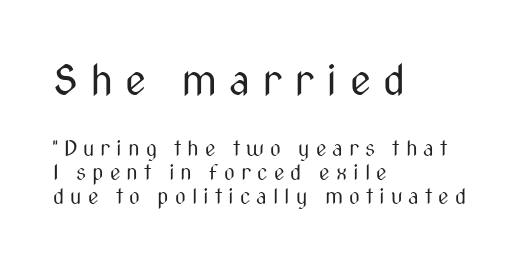
{"serif": "no", "italic": "no", "bold": "no", "weight": "regular", "width": "condensed", "stroke_contrast": "medium", "x_height": "medium", "monospaced": "no", "underline": "no", "align": "left", "line_spacing": "tight", "line_spacing_ratio": 1.15, "letter_spacing": "wide", "letter_spacing_em": 0.29, "larger_block": "first", "size_ratio": 2.0, "glyph_px": 42}
